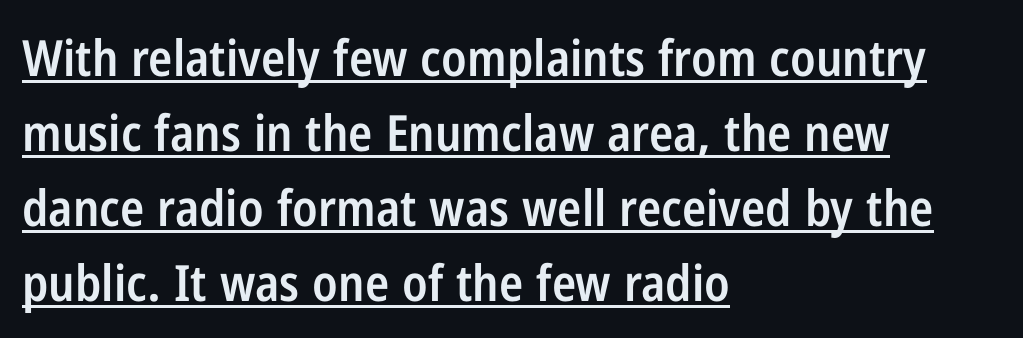
{"serif": "no", "italic": "no", "bold": "semi", "weight": "semibold", "width": "condensed", "stroke_contrast": "low", "x_height": "medium", "monospaced": "no", "underline": "yes", "align": "left", "line_spacing": "normal", "line_spacing_ratio": 1.5, "letter_spacing": "normal", "letter_spacing_em": 0.0, "glyph_px": 50}
